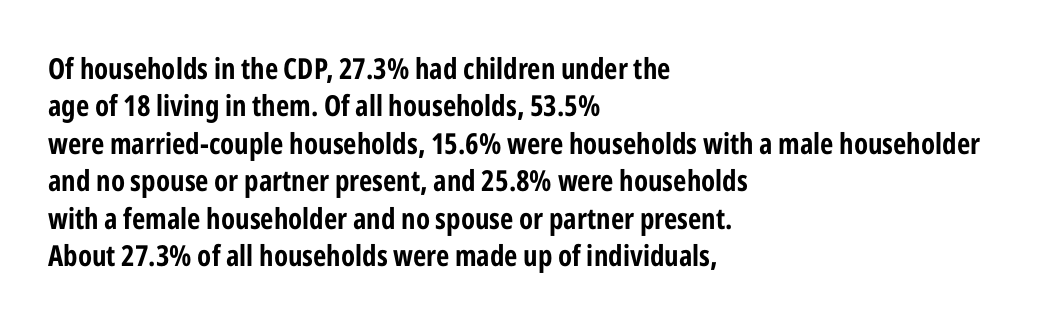
Q: Is the text bold? A: Yes.
Q: Is the text italic (slanted)? A: No, it is upright.
Q: Is the typeface a serif or a sans-serif typeface? A: Sans-serif.
Q: Is the text underlined? A: No.
Q: How is the paragraph aligned? A: Left-aligned.
Q: Is the spacing between letters normal or unusually wide? A: Normal.
Q: Is the spacing between lines tight, normal or loose? A: Normal.
Q: Width (condensed, normal, or wide)? A: Condensed.
Q: Stroke contrast? A: Low.
Q: x-height? A: Medium.
Q: Monospaced? A: No.
